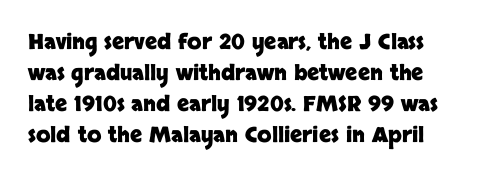
Each row of text sits above clean, open space. Designer's note — italics off, roman on. Letter spacing: default. Honestly, the row spacing looks completely unremarkable. Pretty heavy lettering here — definitely bold.
